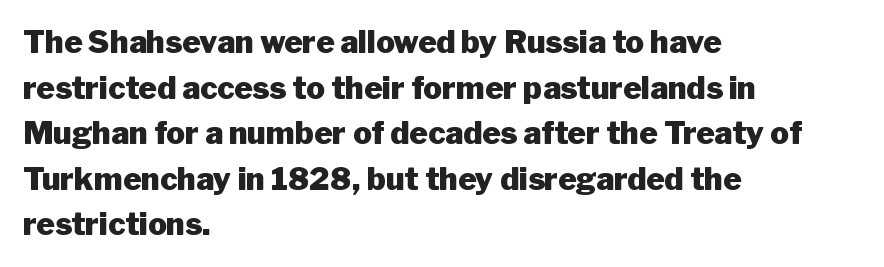
{"serif": "no", "italic": "no", "bold": "yes", "weight": "heavy", "width": "normal", "stroke_contrast": "low", "x_height": "medium", "monospaced": "no", "underline": "no", "align": "left", "line_spacing": "normal", "line_spacing_ratio": 1.47, "letter_spacing": "normal", "letter_spacing_em": 0.0, "glyph_px": 31}
